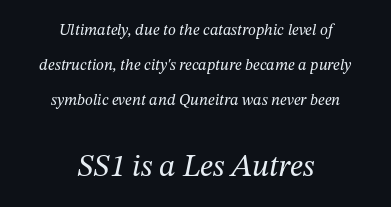
{"serif": "yes", "italic": "yes", "lean": "right", "slant_degrees": 12, "bold": "no", "weight": "regular", "width": "normal", "stroke_contrast": "medium", "x_height": "medium", "monospaced": "no", "underline": "no", "align": "center", "line_spacing": "loose", "line_spacing_ratio": 2.2, "letter_spacing": "normal", "letter_spacing_em": 0.0, "larger_block": "second", "size_ratio": 1.94, "glyph_px": 31}
